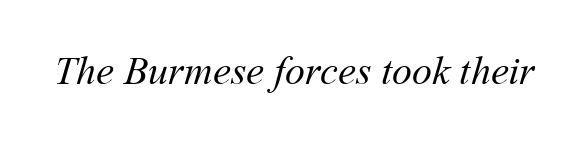
Q: Is the text bold? A: No.
Q: Is the text underlined? A: No.
Q: Is the spacing between letters normal or unusually wide? A: Normal.
Q: Width (condensed, normal, or wide)? A: Normal.
Q: Stroke contrast? A: Medium.
Q: x-height? A: Medium.
Q: Monospaced? A: No.
